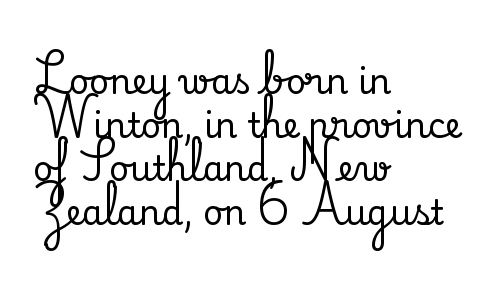
The image shows 34 px serif type, upright; set left-aligned, normal line spacing (1.28x), normal letter spacing, not underlined; medium stroke contrast and a small x-height.
